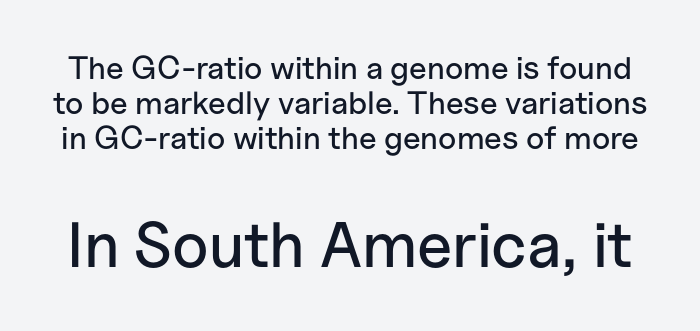
The image shows 64 px sans-serif type, upright; set tight line spacing (1.1x), normal letter spacing, not underlined; the second (bottom) block is 2.0x larger; low stroke contrast and a medium x-height.
